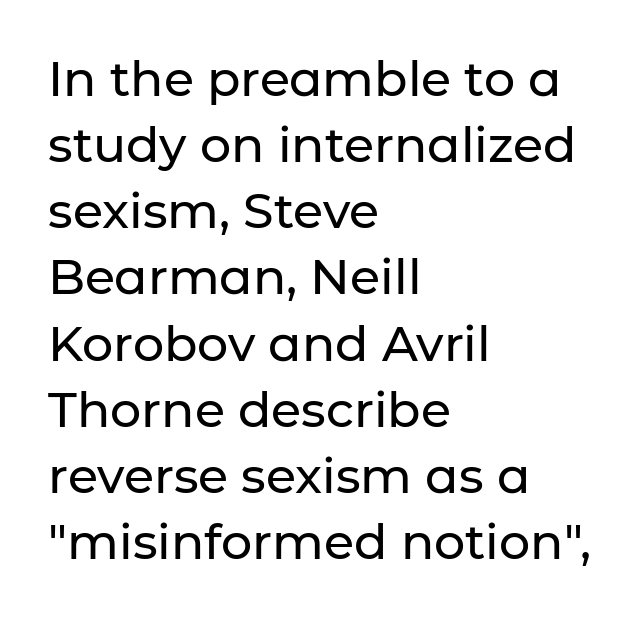
Q: Is the text italic (slanted)? A: No, it is upright.
Q: Is the typeface a serif or a sans-serif typeface? A: Sans-serif.
Q: Is the text underlined? A: No.
Q: How is the paragraph aligned? A: Left-aligned.
Q: Is the spacing between letters normal or unusually wide? A: Normal.
Q: Is the spacing between lines tight, normal or loose? A: Normal.
Q: Width (condensed, normal, or wide)? A: Normal.
Q: Stroke contrast? A: Low.
Q: x-height? A: Medium.
Q: Monospaced? A: No.
